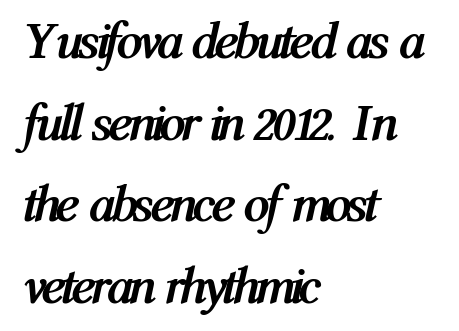
The image shows 52 px semibold, condensed type, italic (leaning right); set left-aligned, normal line spacing (1.57x), normal letter spacing, not underlined; medium stroke contrast and a medium x-height.
